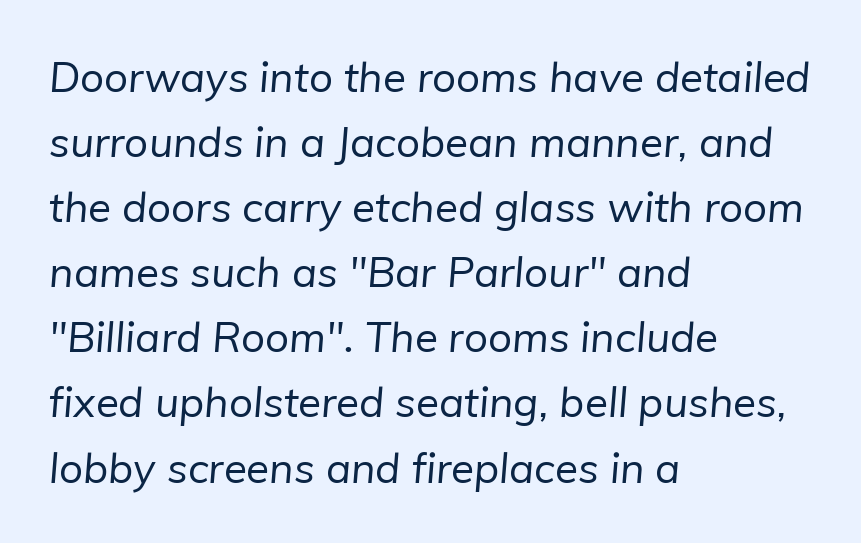
The tracking reads as untouched default to a designer's eye. Each row of text sits above clean, open space. Here the designer chose a conventional face with non-uniform glyph widths. Rows of type keep a routine distance in the vertical direction.
